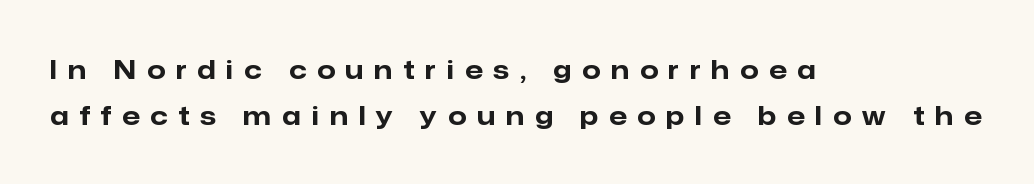
The image shows 26 px bold type, upright; set left-aligned, line spacing 1.76x, unusually wide letter spacing (+0.42 em), not underlined.
